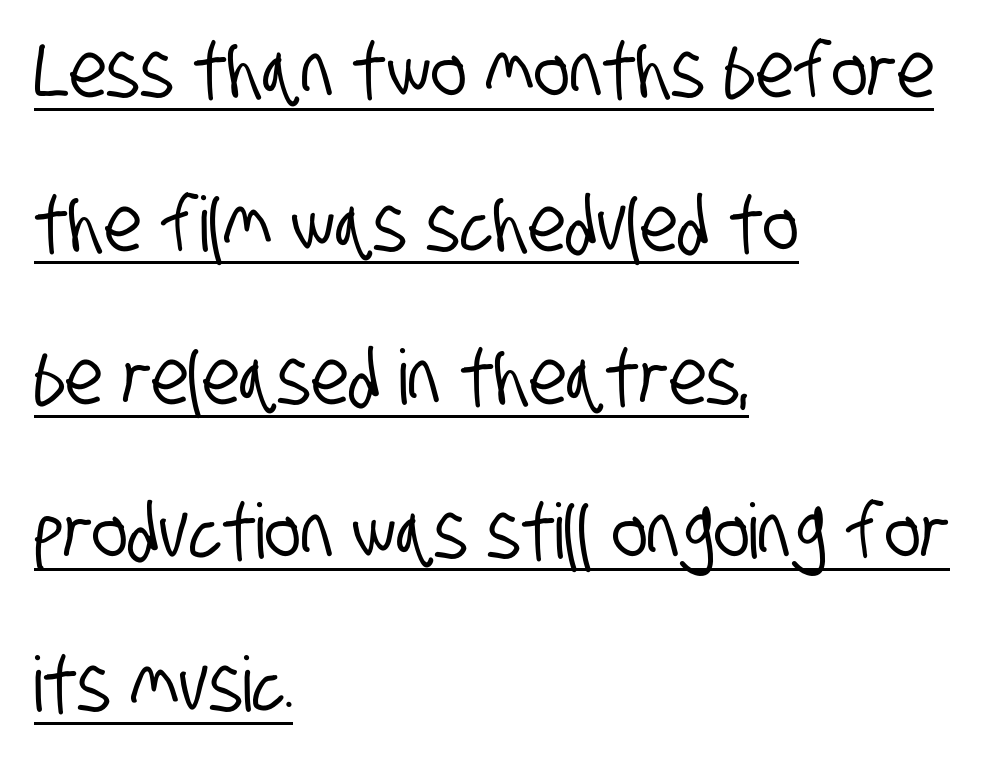
The image shows 76 px condensed sans-serif type; set left-aligned, loose line spacing (2.02x), normal letter spacing, underlined; low stroke contrast and a large x-height.
